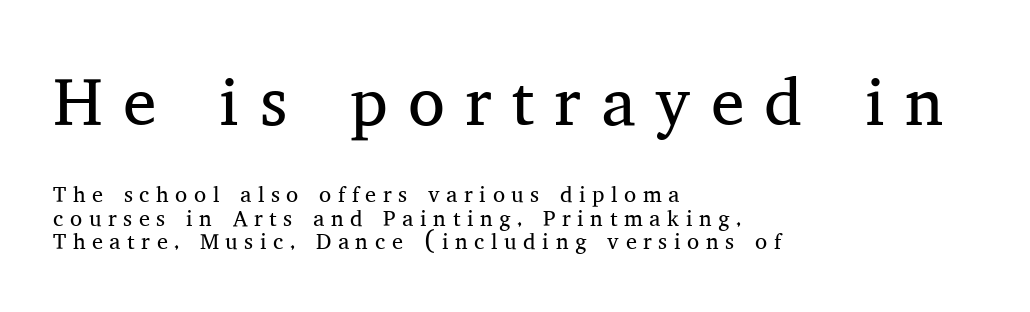
The face used here is proportionally spaced, like ordinary book or web type. The face looks like a standard text weight, possibly lighter. The text was rendered using a seriffed face with decorative stroke endings. This layout puts the oversized block above and the modest block below. Characters follow at a spacing far wider than the type designer built in.
